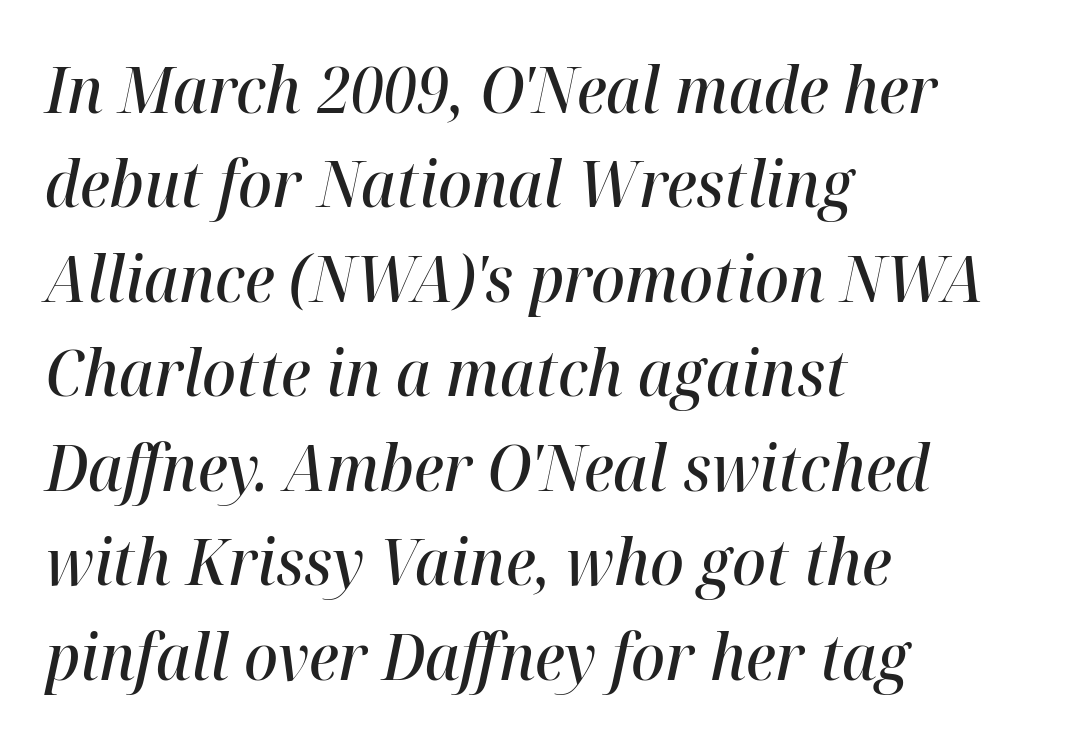
{"italic": "yes", "lean": "right", "slant_degrees": 12, "bold": "semi", "weight": "semibold", "width": "normal", "stroke_contrast": "high", "x_height": "medium", "monospaced": "no", "underline": "no", "align": "left", "line_spacing": "normal", "line_spacing_ratio": 1.5, "letter_spacing": "normal", "letter_spacing_em": 0.0, "glyph_px": 63}
